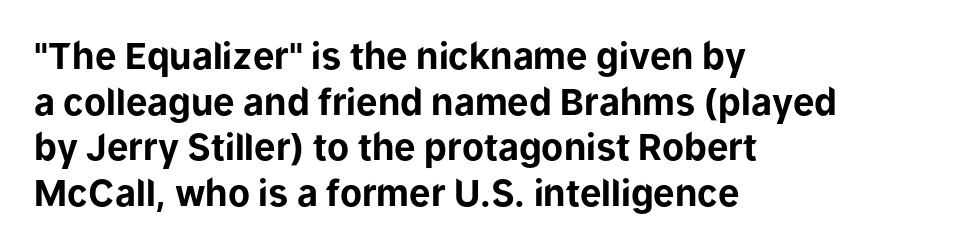
Q: Is the text bold? A: Yes.
Q: Is the text italic (slanted)? A: No, it is upright.
Q: Is the typeface a serif or a sans-serif typeface? A: Sans-serif.
Q: Is the text underlined? A: No.
Q: How is the paragraph aligned? A: Left-aligned.
Q: Is the spacing between letters normal or unusually wide? A: Normal.
Q: Is the spacing between lines tight, normal or loose? A: Normal.
Q: Width (condensed, normal, or wide)? A: Normal.
Q: Stroke contrast? A: Low.
Q: x-height? A: Medium.
Q: Monospaced? A: No.
